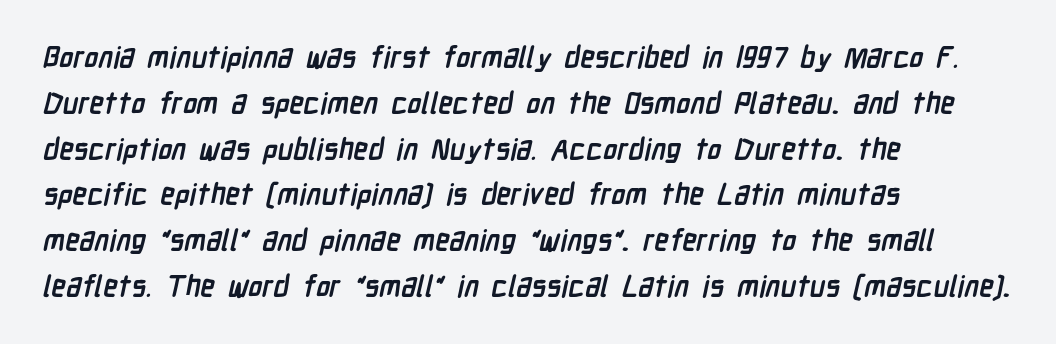
{"serif": "no", "bold": "yes", "weight": "semibold", "width": "condensed", "stroke_contrast": "low", "x_height": "medium", "monospaced": "no", "underline": "no", "align": "left", "line_spacing": "normal", "line_spacing_ratio": 1.58, "letter_spacing": "normal", "letter_spacing_em": 0.0, "glyph_px": 29}
